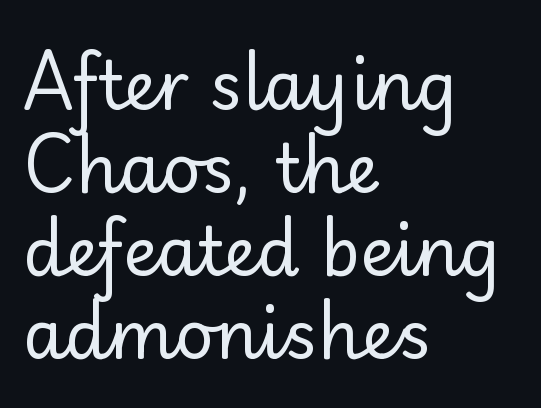
{"serif": "no", "italic": "no", "bold": "no", "weight": "regular", "width": "normal", "stroke_contrast": "low", "x_height": "small", "monospaced": "no", "underline": "no", "align": "left", "line_spacing_ratio": 1.24, "letter_spacing": "normal", "letter_spacing_em": 0.0, "glyph_px": 67}
